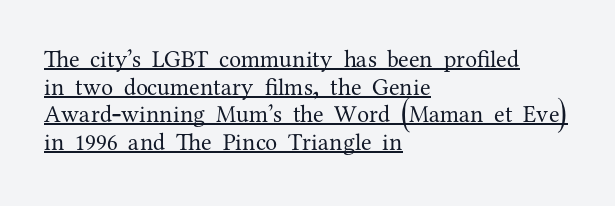
Q: Is the text bold? A: No.
Q: Is the text italic (slanted)? A: No, it is upright.
Q: Is the text underlined? A: Yes.
Q: How is the paragraph aligned? A: Left-aligned.
Q: Is the spacing between letters normal or unusually wide? A: Normal.
Q: Is the spacing between lines tight, normal or loose? A: Tight.
